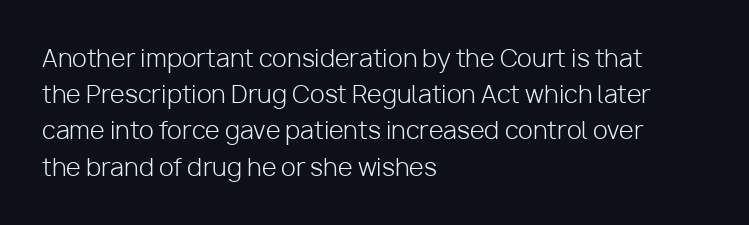
The image shows 24 px text type, upright; set left-aligned, normal line spacing (1.51x), normal letter spacing, not underlined.
